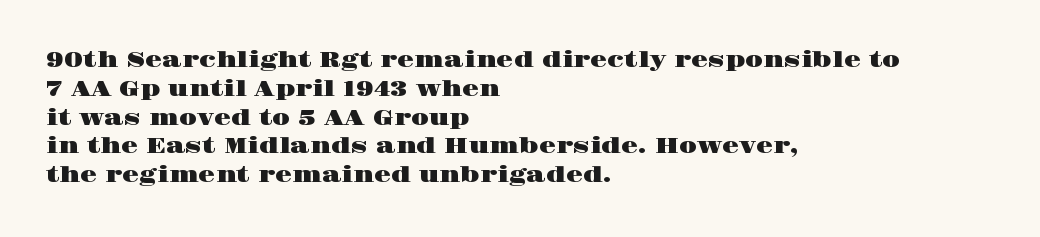
Descender tails drop into unmarked territory. Horizontal alignment here is leftward, the default for most running prose. Does extra space separate the letters? No, they use regular spacing. Upright lettering throughout. Evenly set lines give the paragraph a standard silhouette.
